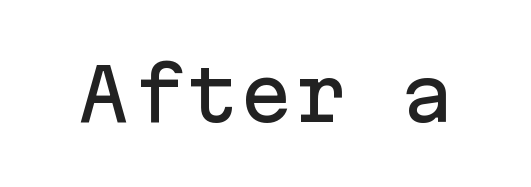
The image shows 72 px sans-serif type, upright, monospaced; set normal letter spacing, not underlined; low stroke contrast and a medium x-height.
